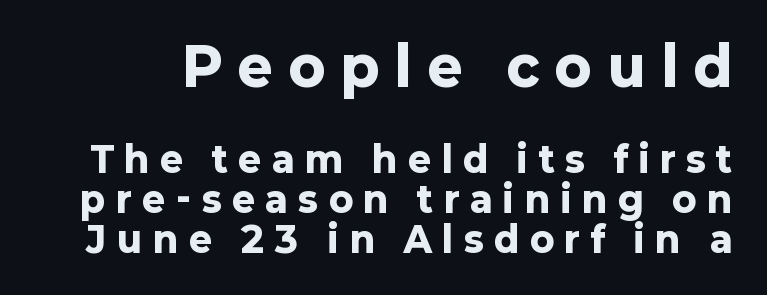
Every character sits straight up, as roman type does. Its strokes are broad and dark, the hallmark of bold type. Look at the bottom of the vertical strokes: they stop flat, with no serifs. Rows of type sit shoulder to shoulder in the vertical direction. Each letter keeps its own natural width here, so spacing adapts to shape.
